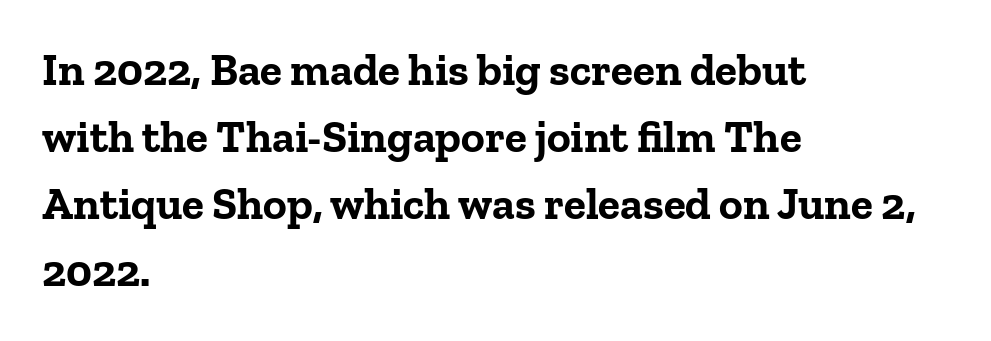
Alignment: flush left. Notice how the stems are strictly vertical — no italics here. The passage shown is emphatically bold. Nothing unusual about the tracking: characters are spaced as the font intends. Do the characters align in a grid? No, the font is proportional.
